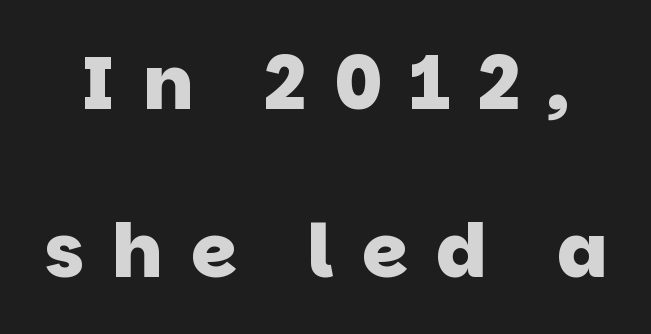
The image shows 74 px heavy sans-serif type; set loose line spacing (2.27x), unusually wide letter spacing (+0.38 em), not underlined; low stroke contrast and a large x-height.
